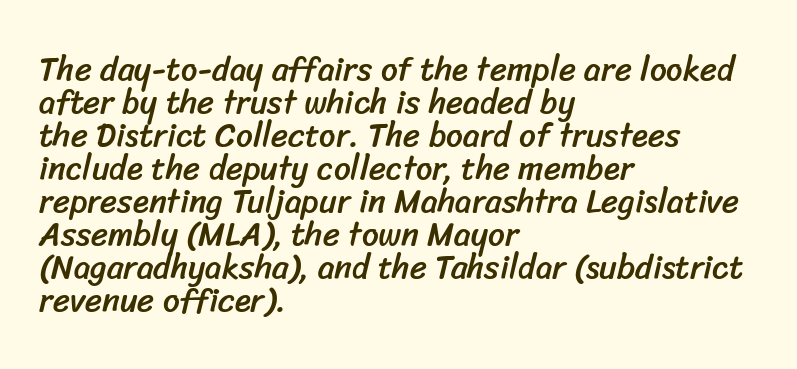
{"serif": "no", "width": "normal", "stroke_contrast": "low", "x_height": "medium", "monospaced": "no", "underline": "no", "align": "left", "line_spacing": "tight", "line_spacing_ratio": 1.0, "letter_spacing": "normal", "letter_spacing_em": 0.0, "glyph_px": 33}
